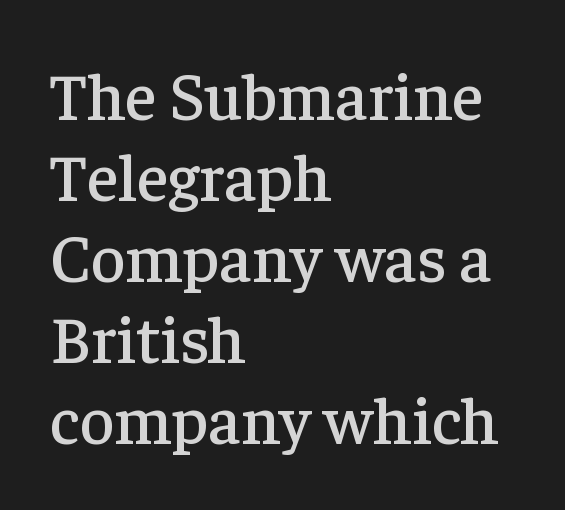
The image shows 67 px serif type, upright; set left-aligned, line spacing 1.21x, normal letter spacing, not underlined; low stroke contrast and a medium x-height.
